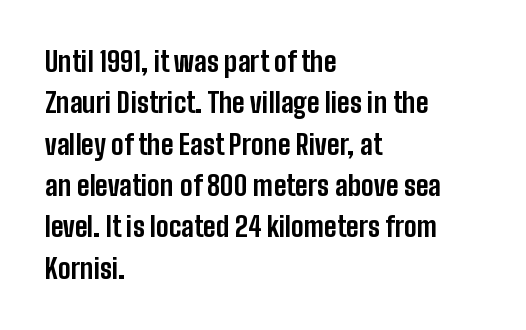
{"italic": "no", "bold": "yes", "underline": "no", "align": "left", "line_spacing": "normal", "line_spacing_ratio": 1.53, "letter_spacing": "normal", "letter_spacing_em": 0.0, "glyph_px": 27}
